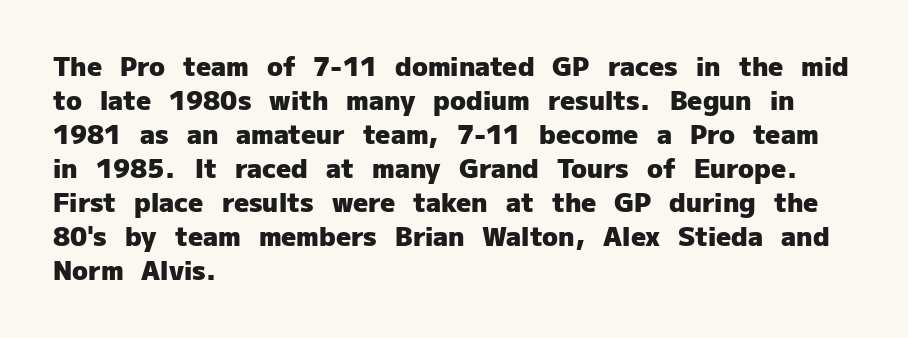
The image shows 26 px bold type, upright; set left-aligned, normal line spacing (1.31x), normal letter spacing, not underlined.
